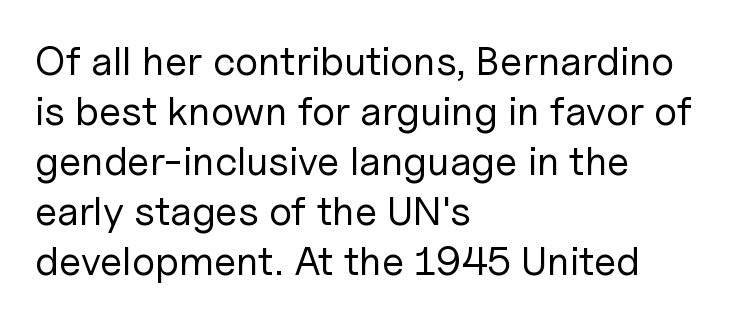
{"serif": "no", "italic": "no", "bold": "no", "weight": "regular", "width": "normal", "stroke_contrast": "low", "x_height": "medium", "monospaced": "no", "underline": "no", "align": "left", "line_spacing_ratio": 1.22, "letter_spacing": "normal", "letter_spacing_em": 0.0, "glyph_px": 41}
